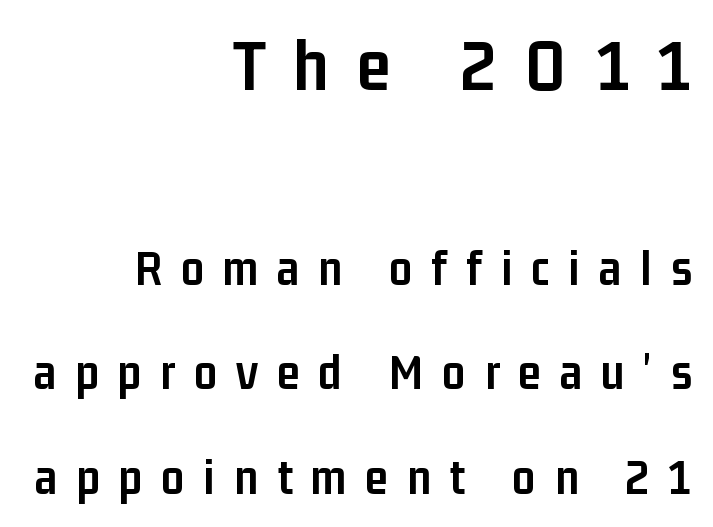
{"serif": "no", "italic": "no", "bold": "yes", "weight": "semibold", "width": "condensed", "stroke_contrast": "low", "x_height": "medium", "monospaced": "no", "underline": "no", "align": "right", "line_spacing": "loose", "line_spacing_ratio": 2.05, "letter_spacing": "wide", "letter_spacing_em": 0.37, "larger_block": "first", "size_ratio": 1.49, "glyph_px": 76}
